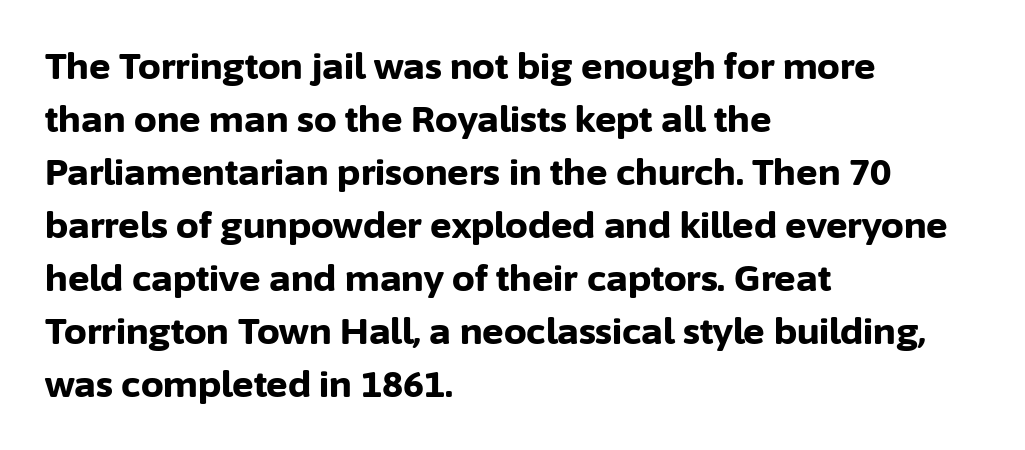
{"serif": "no", "italic": "no", "bold": "yes", "weight": "bold", "width": "normal", "stroke_contrast": "low", "x_height": "medium", "monospaced": "no", "underline": "no", "align": "left", "line_spacing": "normal", "line_spacing_ratio": 1.47, "letter_spacing": "normal", "letter_spacing_em": 0.0, "glyph_px": 36}
